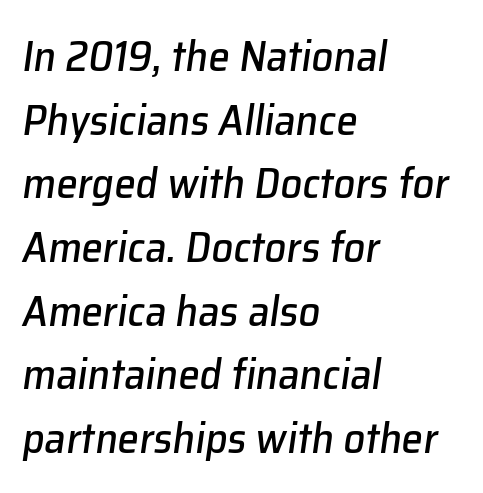
Q: Is the text italic (slanted)? A: Yes, it leans right by about 8 degrees.
Q: Is the text underlined? A: No.
Q: How is the paragraph aligned? A: Left-aligned.
Q: Is the spacing between letters normal or unusually wide? A: Normal.
Q: Is the spacing between lines tight, normal or loose? A: Normal.
Q: Width (condensed, normal, or wide)? A: Normal.
Q: Stroke contrast? A: Low.
Q: x-height? A: Medium.
Q: Monospaced? A: No.
